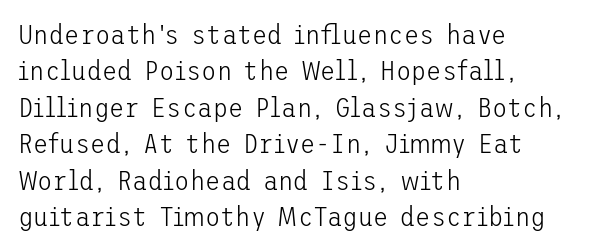
Q: Is the text bold? A: No.
Q: Is the text italic (slanted)? A: No, it is upright.
Q: Is the typeface a serif or a sans-serif typeface? A: Sans-serif.
Q: Is the text underlined? A: No.
Q: How is the paragraph aligned? A: Left-aligned.
Q: Is the spacing between letters normal or unusually wide? A: Normal.
Q: Is the spacing between lines tight, normal or loose? A: Normal.
Q: Width (condensed, normal, or wide)? A: Normal.
Q: Stroke contrast? A: Low.
Q: x-height? A: Medium.
